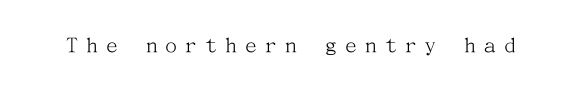
{"italic": "no", "bold": "no", "underline": "no", "letter_spacing": "wide", "letter_spacing_em": 0.33, "glyph_px": 24}
